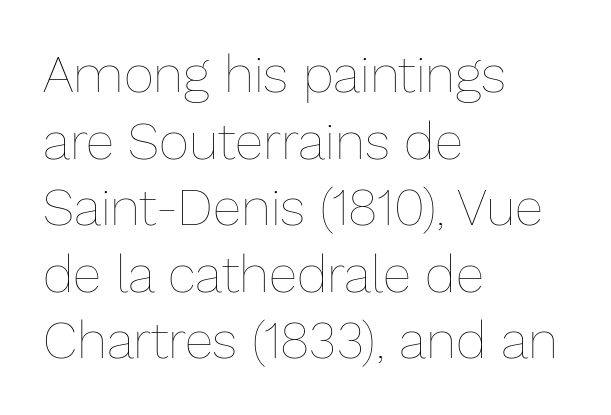
The image shows 52 px thin type, upright; set left-aligned, normal line spacing (1.28x), normal letter spacing, not underlined; low stroke contrast and a medium x-height.
